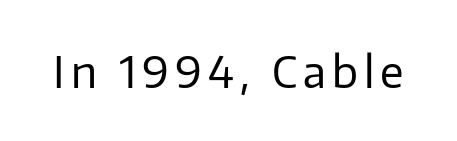
Does the lettering tilt? It doesn't — this is upright. Do the characters align in a grid? No, the font is proportional. Stems here are at most as thick as an everyday book face. Descenders hang freely into open space.
